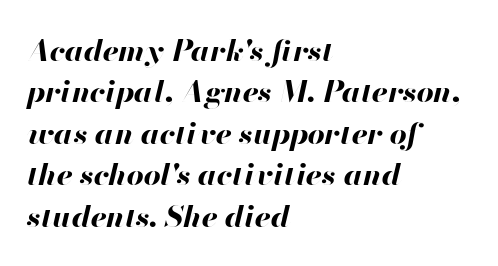
{"italic": "yes", "lean": "right", "slant_degrees": 13, "bold": "yes", "weight": "bold", "width": "normal", "stroke_contrast": "high", "x_height": "small", "monospaced": "no", "underline": "no", "align": "left", "line_spacing": "normal", "line_spacing_ratio": 1.38, "letter_spacing": "normal", "letter_spacing_em": 0.0, "glyph_px": 30}
